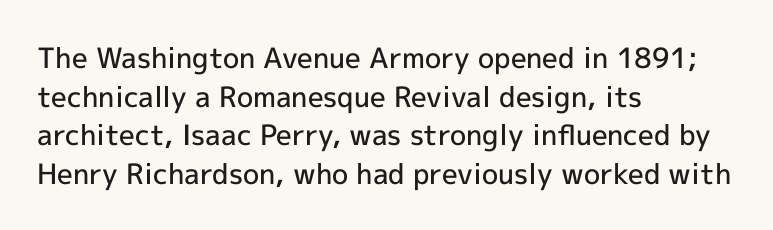
{"serif": "no", "italic": "no", "bold": "semi", "weight": "semibold", "width": "normal", "x_height": "medium", "monospaced": "no", "underline": "no", "align": "left", "line_spacing": "normal", "line_spacing_ratio": 1.38, "letter_spacing": "normal", "letter_spacing_em": 0.0, "glyph_px": 28}
